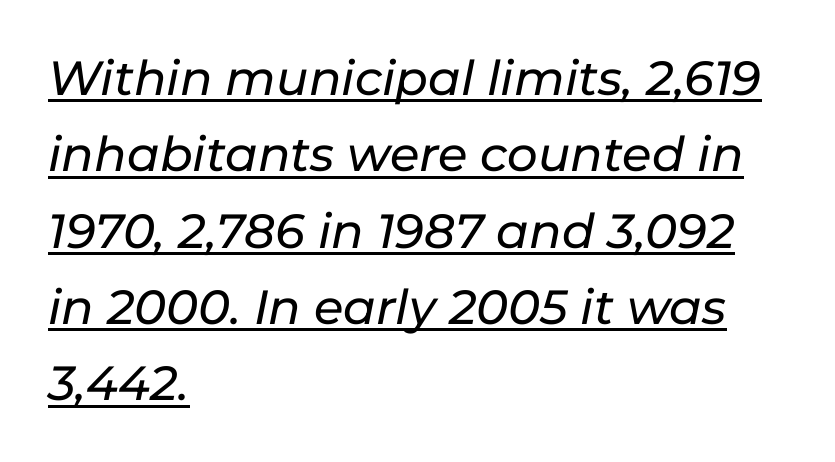
Q: Is the text italic (slanted)? A: Yes, it leans right by about 11 degrees.
Q: Is the text underlined? A: Yes.
Q: How is the paragraph aligned? A: Left-aligned.
Q: Is the spacing between letters normal or unusually wide? A: Normal.
Q: Is the spacing between lines tight, normal or loose? A: Normal.
Q: Width (condensed, normal, or wide)? A: Normal.
Q: Stroke contrast? A: Low.
Q: x-height? A: Medium.
Q: Monospaced? A: No.
